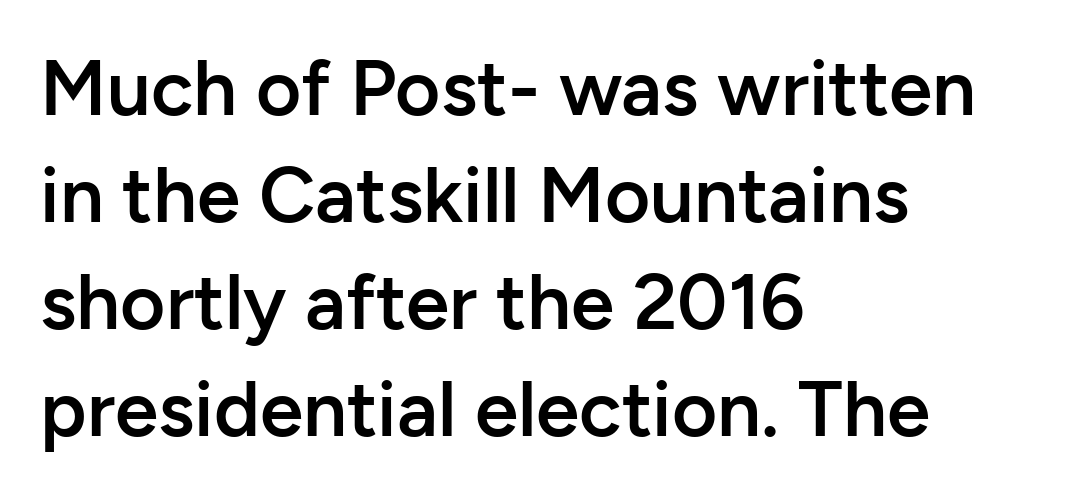
{"serif": "no", "italic": "no", "bold": "semi", "weight": "semibold", "width": "normal", "stroke_contrast": "low", "x_height": "medium", "monospaced": "no", "underline": "no", "align": "left", "line_spacing": "normal", "line_spacing_ratio": 1.37, "letter_spacing": "normal", "letter_spacing_em": 0.0, "glyph_px": 78}
